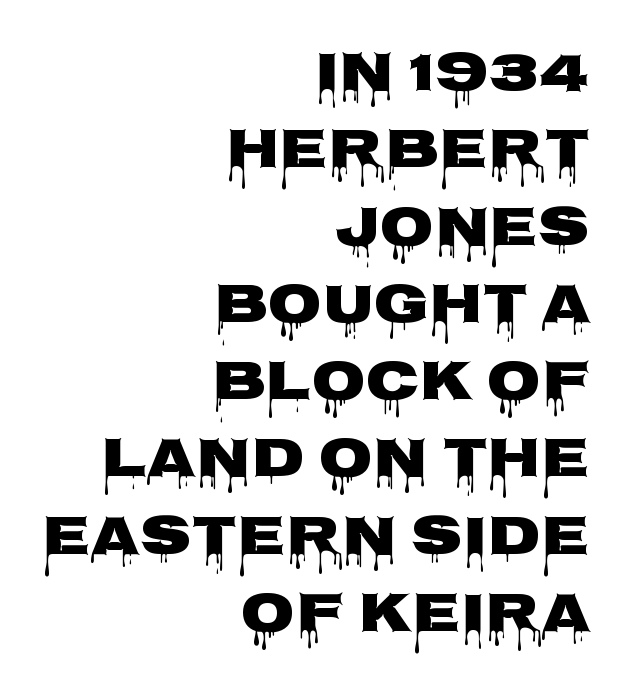
The font's upright variant was chosen for this text. Note: no serifs on the glyphs. Honestly, there is no underline to notice here at all. Right-aligned paragraph, ragged on the left. Caption: standard tracking, unaltered.
